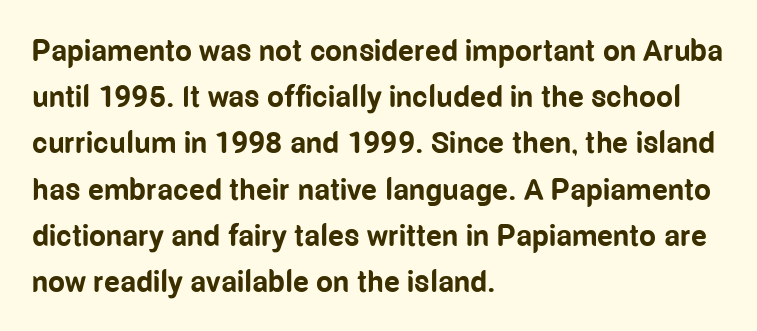
The image shows 30 px bold, condensed sans-serif type, upright; set left-aligned, normal line spacing (1.54x), normal letter spacing, not underlined; low stroke contrast and a medium x-height.
